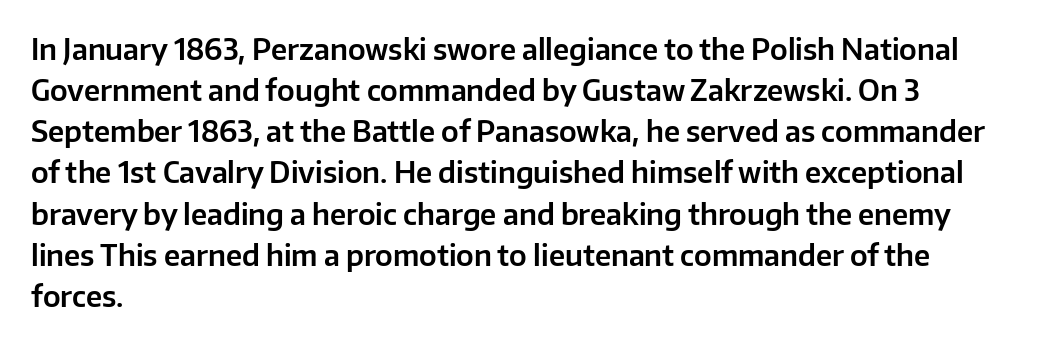
Q: Is the text italic (slanted)? A: No, it is upright.
Q: Is the typeface a serif or a sans-serif typeface? A: Sans-serif.
Q: Is the text underlined? A: No.
Q: How is the paragraph aligned? A: Left-aligned.
Q: Is the spacing between letters normal or unusually wide? A: Normal.
Q: Is the spacing between lines tight, normal or loose? A: Normal.
Q: Width (condensed, normal, or wide)? A: Normal.
Q: Stroke contrast? A: Low.
Q: x-height? A: Medium.
Q: Monospaced? A: No.
